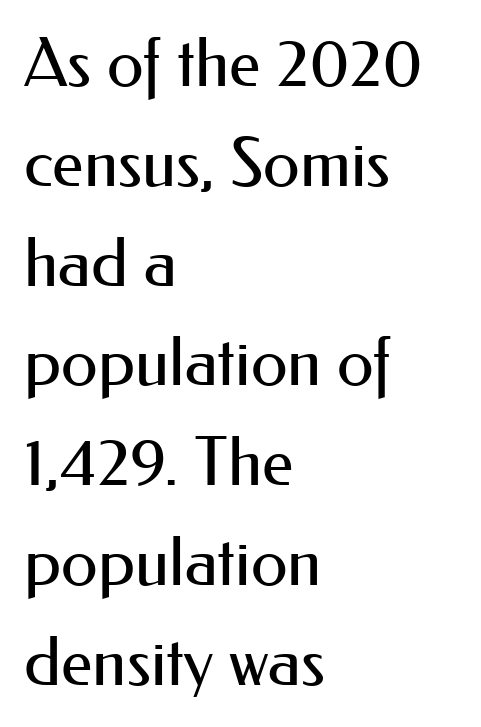
The image shows 67 px regular-weight sans-serif type, upright; set left-aligned, normal line spacing (1.49x), normal letter spacing, not underlined; medium stroke contrast and a small x-height.
